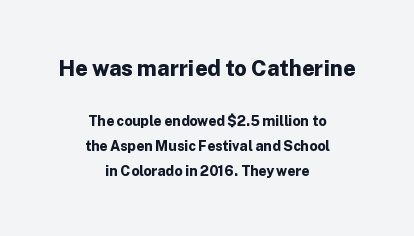
Q: Is the text bold? A: Yes.
Q: Is the text italic (slanted)? A: No, it is upright.
Q: Is the text underlined? A: No.
Q: How is the paragraph aligned? A: Centered.
Q: Is the spacing between letters normal or unusually wide? A: Normal.
Q: Which block of text is set in a larger size, the first (top) or the second (bottom)? A: The first (top) one.
